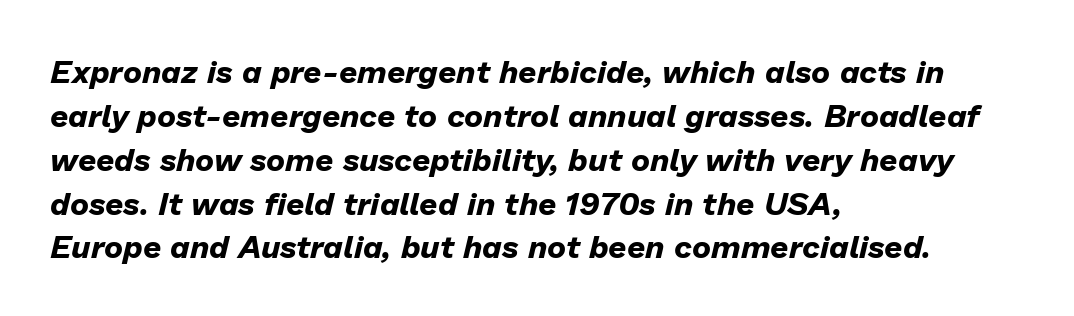
In terms of letterspacing, this is plain default setting. Caption: multi-line text, flush left, ragged right. Yep, that's italic — everything's leaning. The rendering uses a moderate line-height, typical for paragraphs.
